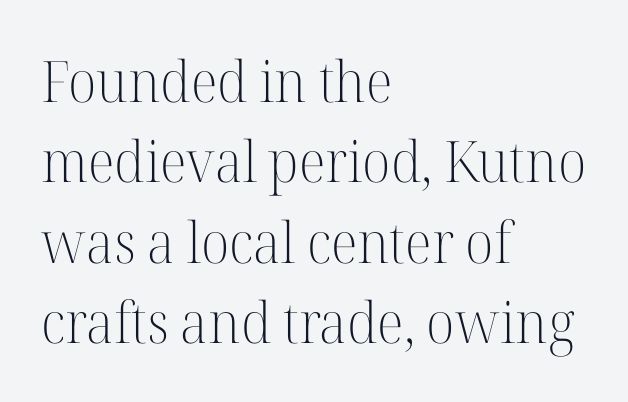
Q: Is the text bold? A: No.
Q: Is the text italic (slanted)? A: No, it is upright.
Q: Is the typeface a serif or a sans-serif typeface? A: Serif.
Q: Is the text underlined? A: No.
Q: How is the paragraph aligned? A: Left-aligned.
Q: Is the spacing between letters normal or unusually wide? A: Normal.
Q: Is the spacing between lines tight, normal or loose? A: Normal.
Q: Width (condensed, normal, or wide)? A: Normal.
Q: Stroke contrast? A: High.
Q: x-height? A: Medium.
Q: Monospaced? A: No.
